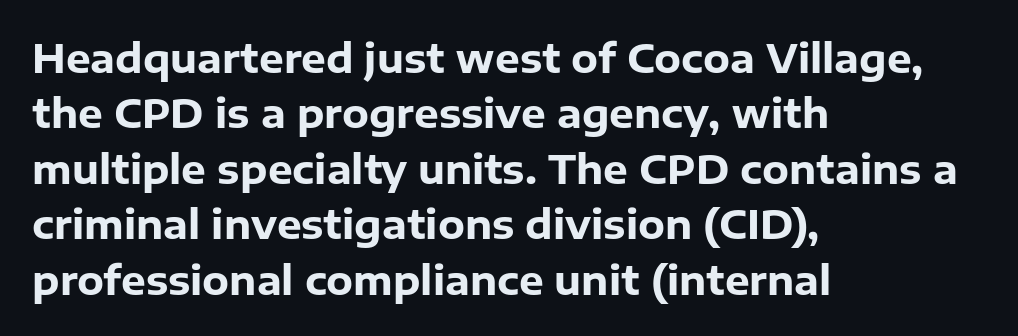
{"serif": "no", "italic": "no", "bold": "yes", "weight": "heavy", "width": "normal", "stroke_contrast": "low", "x_height": "medium", "monospaced": "no", "underline": "no", "align": "left", "line_spacing": "normal", "line_spacing_ratio": 1.42, "letter_spacing": "normal", "letter_spacing_em": 0.0, "glyph_px": 39}
